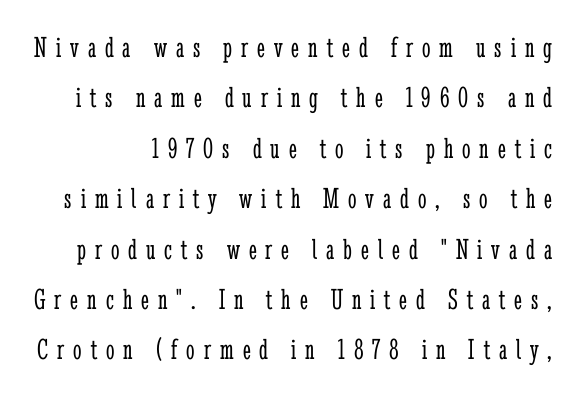
{"serif": "yes", "italic": "no", "bold": "no", "weight": "light", "width": "condensed", "stroke_contrast": "low", "x_height": "medium", "monospaced": "no", "underline": "no", "line_spacing": "normal", "line_spacing_ratio": 1.68, "letter_spacing": "wide", "letter_spacing_em": 0.3, "glyph_px": 30}
